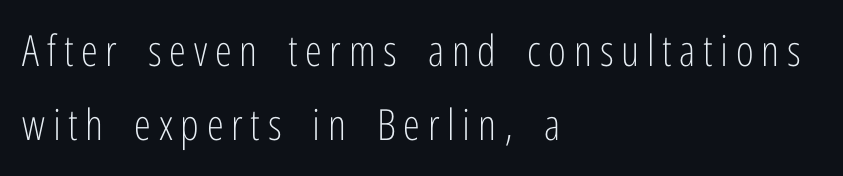
The font family rendered here belongs to the sans-serif group. Here the designer chose a conventional face with non-uniform glyph widths. A quiet, ordinary-to-light weight characterises the typeface. This rendering uses left alignment, leaving the right contour irregular.
